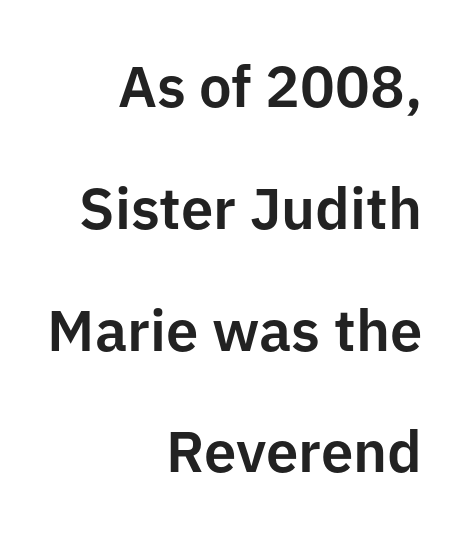
Q: Is the text italic (slanted)? A: No, it is upright.
Q: Is the typeface a serif or a sans-serif typeface? A: Sans-serif.
Q: Is the text underlined? A: No.
Q: How is the paragraph aligned? A: Right-aligned.
Q: Is the spacing between letters normal or unusually wide? A: Normal.
Q: Is the spacing between lines tight, normal or loose? A: Loose.
Q: Width (condensed, normal, or wide)? A: Normal.
Q: Stroke contrast? A: Low.
Q: x-height? A: Medium.
Q: Monospaced? A: No.
